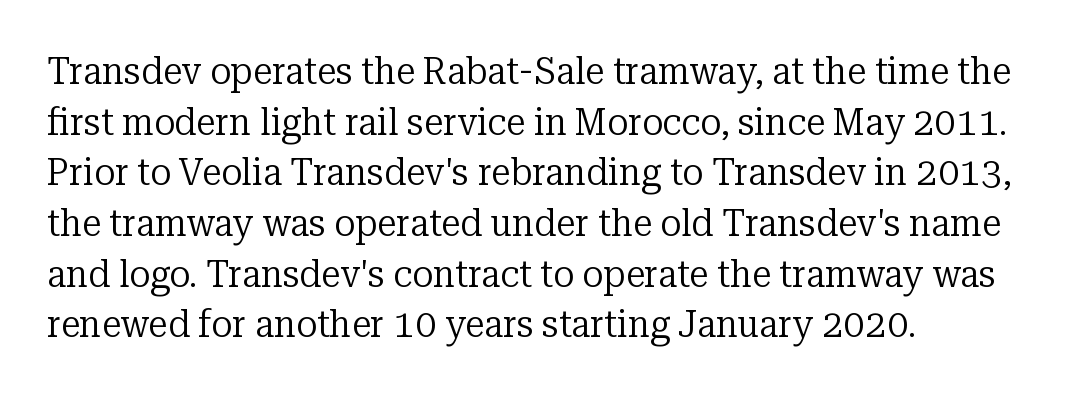
{"serif": "yes", "italic": "no", "bold": "no", "weight": "regular", "width": "normal", "stroke_contrast": "low", "x_height": "medium", "monospaced": "no", "underline": "no", "align": "left", "line_spacing": "normal", "line_spacing_ratio": 1.3, "letter_spacing": "normal", "letter_spacing_em": 0.0, "glyph_px": 39}
